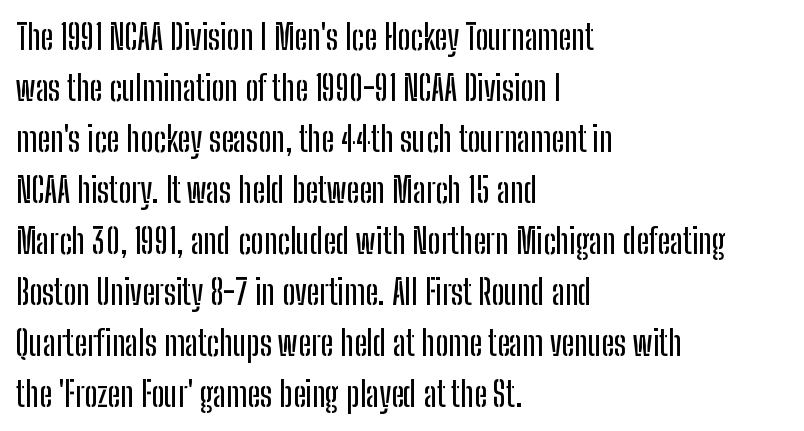
{"serif": "no", "italic": "no", "width": "condensed", "stroke_contrast": "low", "x_height": "medium", "monospaced": "no", "underline": "no", "align": "left", "line_spacing": "normal", "line_spacing_ratio": 1.5, "letter_spacing": "normal", "letter_spacing_em": 0.0, "glyph_px": 34}
